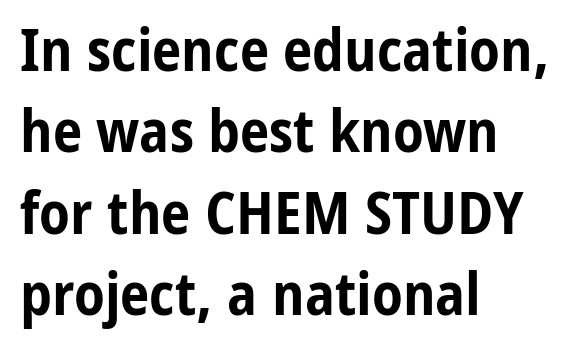
The letters advance in unequal steps, a hallmark of proportional type. Nope, not italic — everything's standing straight. The type is set solid horizontally, with unmodified tracking. A typesetter would label this face a sans. Does the leading feel generous? No, just average.
